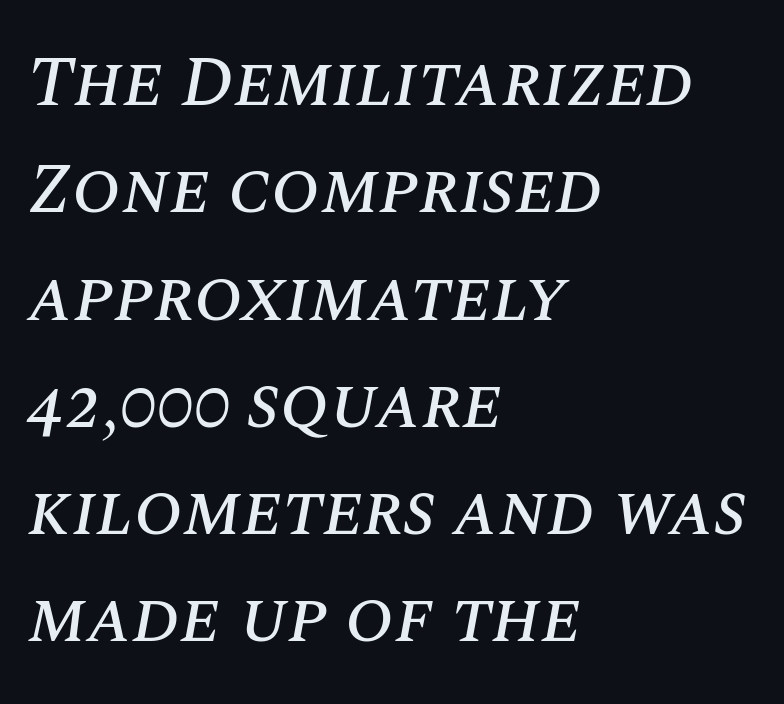
{"italic": "yes", "lean": "right", "slant_degrees": 10, "width": "normal", "stroke_contrast": "medium", "x_height": "large", "monospaced": "no", "underline": "no", "align": "left", "line_spacing": "normal", "line_spacing_ratio": 1.49, "letter_spacing": "normal", "letter_spacing_em": 0.0, "glyph_px": 72}
